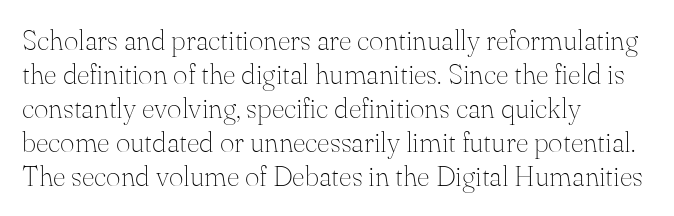
Q: Is the text bold? A: No.
Q: Is the text italic (slanted)? A: No, it is upright.
Q: Is the typeface a serif or a sans-serif typeface? A: Serif.
Q: Is the text underlined? A: No.
Q: How is the paragraph aligned? A: Left-aligned.
Q: Is the spacing between letters normal or unusually wide? A: Normal.
Q: Width (condensed, normal, or wide)? A: Normal.
Q: Stroke contrast? A: Medium.
Q: x-height? A: Small.
Q: Monospaced? A: No.
